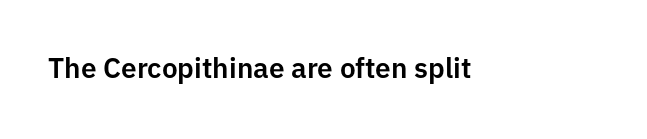
Q: Is the text italic (slanted)? A: No, it is upright.
Q: Is the typeface a serif or a sans-serif typeface? A: Sans-serif.
Q: Is the text underlined? A: No.
Q: Is the spacing between letters normal or unusually wide? A: Normal.
Q: Width (condensed, normal, or wide)? A: Normal.
Q: Stroke contrast? A: Low.
Q: x-height? A: Medium.
Q: Monospaced? A: No.
